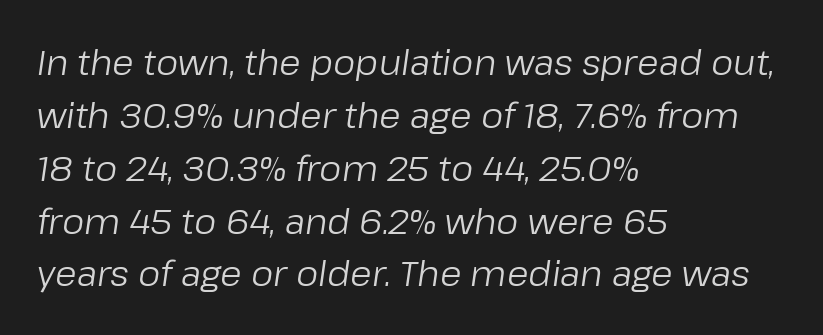
Designer's note — italics engaged. Underline: absent. Horizontally, the lines are justified to the leading edge only. Whoever set this chose a conventional vertical rhythm. Compared with typical body copy, the letter spacing here is the same. The passage shown is typed in a proportional face where columns would drift.
